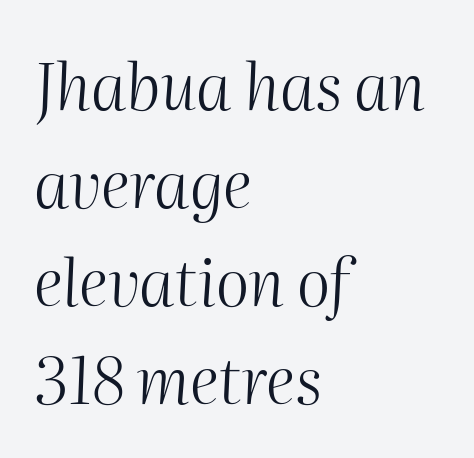
Q: Is the text bold? A: No.
Q: Is the text italic (slanted)? A: Yes, it leans right by about 2 degrees.
Q: Is the text underlined? A: No.
Q: How is the paragraph aligned? A: Left-aligned.
Q: Is the spacing between letters normal or unusually wide? A: Normal.
Q: Is the spacing between lines tight, normal or loose? A: Normal.
Q: Width (condensed, normal, or wide)? A: Normal.
Q: Stroke contrast? A: Medium.
Q: x-height? A: Medium.
Q: Monospaced? A: No.
